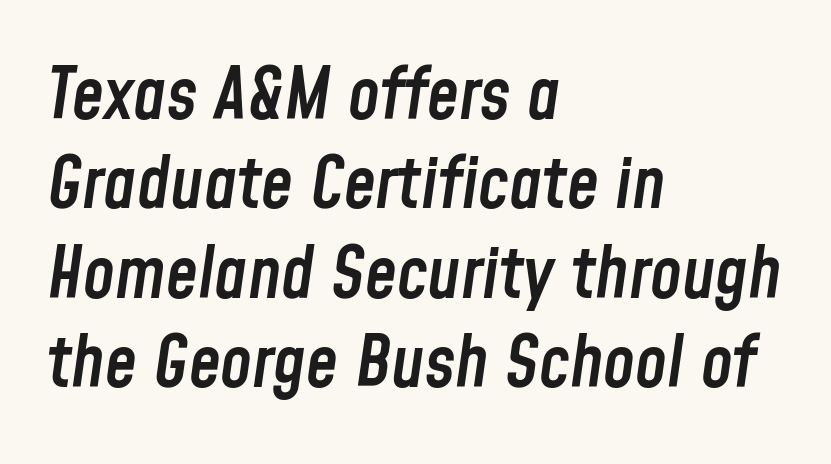
The image shows 72 px semibold, condensed type, italic (leaning right); set left-aligned, line spacing 1.24x, normal letter spacing, not underlined; low stroke contrast and a medium x-height.
